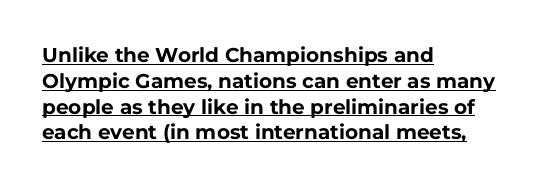
Q: Is the text bold? A: Yes.
Q: Is the text italic (slanted)? A: No, it is upright.
Q: Is the text underlined? A: Yes.
Q: How is the paragraph aligned? A: Left-aligned.
Q: Is the spacing between letters normal or unusually wide? A: Normal.
Q: Is the spacing between lines tight, normal or loose? A: Normal.
